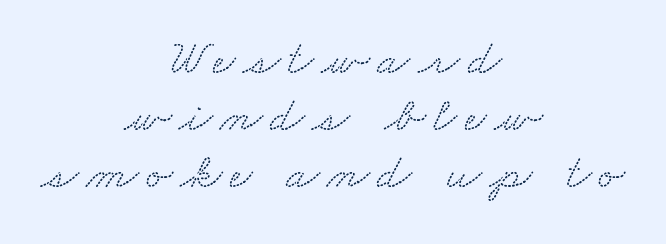
Each row of text sits above clean, open space. Short and long lines alike share a common midpoint. Looks like regular typesetting: each glyph gets only the width it needs.
